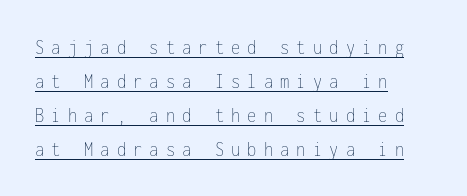
Horizontal bands of white between lines are of average thickness. The ragged edge is on the right, which tells us the setting is flush left. A typographer would call this underscored text. Stroke mass is kept to a normal reading level or below. Words appear elongated and porous because spacing is wide. Ascenders rise straight up at ninety degrees.
